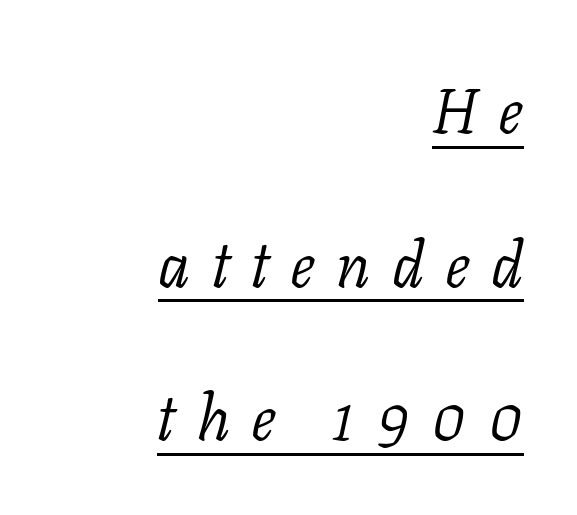
Q: Is the text bold? A: No.
Q: Is the text italic (slanted)? A: Yes, it leans right by about 11 degrees.
Q: Is the typeface a serif or a sans-serif typeface? A: Serif.
Q: Is the text underlined? A: Yes.
Q: How is the paragraph aligned? A: Right-aligned.
Q: Is the spacing between letters normal or unusually wide? A: Unusually wide.
Q: Is the spacing between lines tight, normal or loose? A: Loose.
Q: Width (condensed, normal, or wide)? A: Normal.
Q: Stroke contrast? A: Low.
Q: x-height? A: Medium.
Q: Monospaced? A: No.
